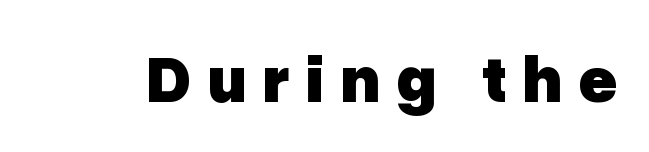
The image shows 67 px heavy sans-serif type, upright; set unusually wide letter spacing (+0.23 em), not underlined; low stroke contrast and a medium x-height.
